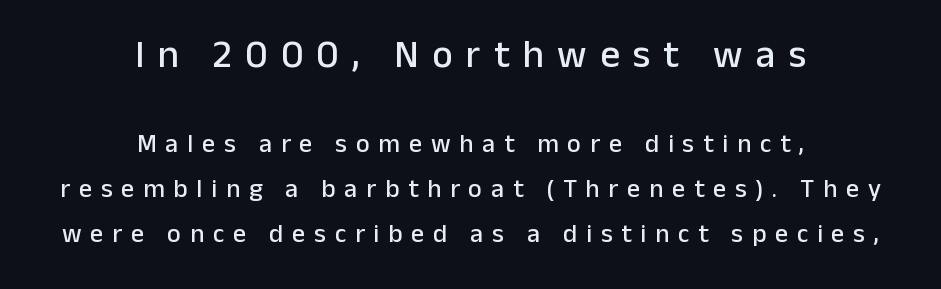
The whitespace from short lines is split evenly between both sides. Underline: absent. How are the letters spaced? Widely, with obvious added tracking. I'd call this a sans setting — the letters go barefoot. Bigger letters appear in the top chunk; the bottom chunk is reduced. Tall strokes in this sample are plumb rather than angled.
